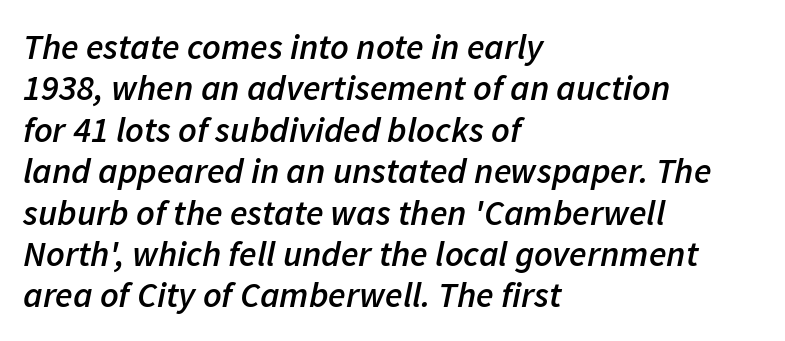
The face used here is proportionally spaced, like ordinary book or web type. Tightly led — the rows are bunched. Words float on clear page, feet unadorned. Weight check: semibold — heavier than regular, not quite bold.
